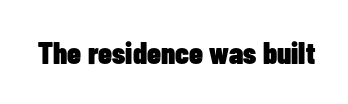
Q: Is the text bold? A: Yes.
Q: Is the text italic (slanted)? A: No, it is upright.
Q: Is the typeface a serif or a sans-serif typeface? A: Sans-serif.
Q: Is the text underlined? A: No.
Q: Is the spacing between letters normal or unusually wide? A: Normal.
Q: Width (condensed, normal, or wide)? A: Condensed.
Q: Stroke contrast? A: Low.
Q: x-height? A: Medium.
Q: Monospaced? A: No.
